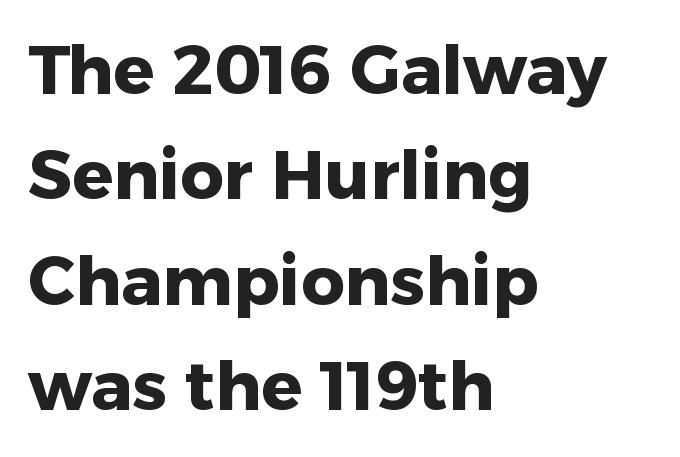
The image shows 68 px heavy sans-serif type, upright; set left-aligned, normal line spacing (1.55x), normal letter spacing, not underlined; low stroke contrast and a medium x-height.
